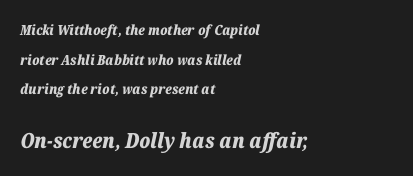
No word sits above an underline. The axis of the letterforms is tilted away from vertical. The rendering keeps characters at their native spacing. The sample has been set heavy, in full bold. Compare the two chunks: the lower has the greater cap height. Typeset ragged right — the left edge is the straight one.
